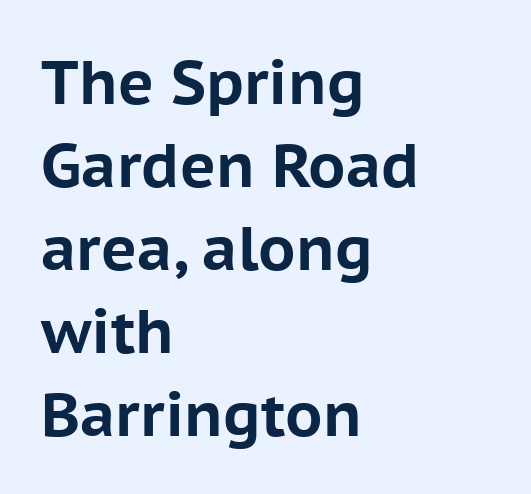
A clean baseline with only descenders dipping below it. This block has exactly the height ordinary leading produces. Designer's note — italics off, roman on. Each letter's strokes conclude bluntly, with no projecting serifs. This sample uses plain, unmodified letter spacing.
